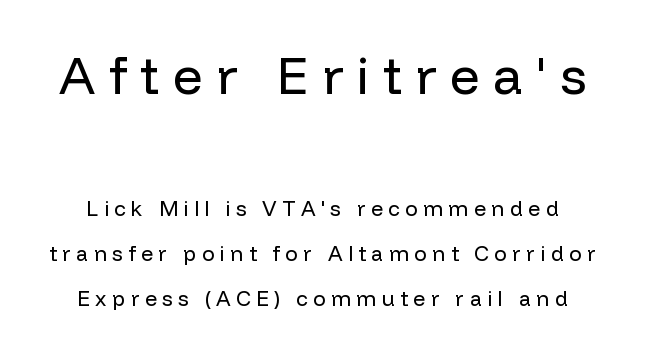
{"serif": "no", "italic": "no", "bold": "no", "weight": "regular", "width": "normal", "stroke_contrast": "low", "x_height": "medium", "monospaced": "no", "underline": "no", "line_spacing": "loose", "line_spacing_ratio": 2.14, "letter_spacing": "wide", "letter_spacing_em": 0.26, "larger_block": "first", "size_ratio": 2.48, "glyph_px": 52}
